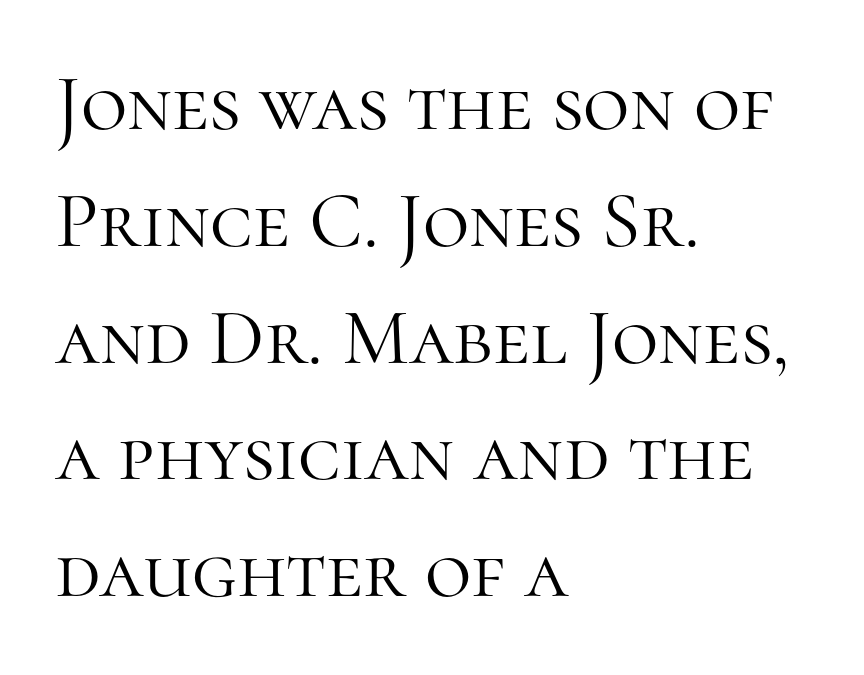
The typesetter chose a ragged-right arrangement here. Is there much room between lines? A standard amount, neither cramped nor airy. This sample has the flowing, uneven cadence of proportional lettering. Does the type have serifs? Yes, each stem ends in a small foot.
